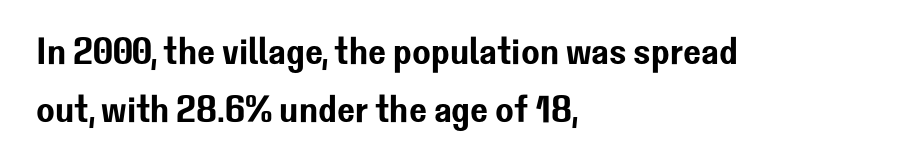
Baseline-to-baseline distance is the conventional proportion of letter height. The typography opts for an upright posture over an oblique one. Lines of text with bare space underneath. A student would call this left alignment; a typographer would say flush left, rag right. Think of a printed novel: that variable character pitch is what you see here. Typographically, this falls in the sans-serif category.
